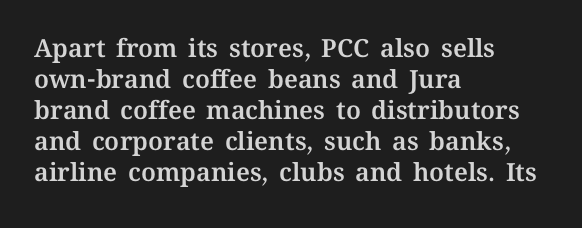
{"italic": "no", "underline": "no", "align": "left", "line_spacing_ratio": 1.24, "letter_spacing": "normal", "letter_spacing_em": 0.0, "glyph_px": 25}
